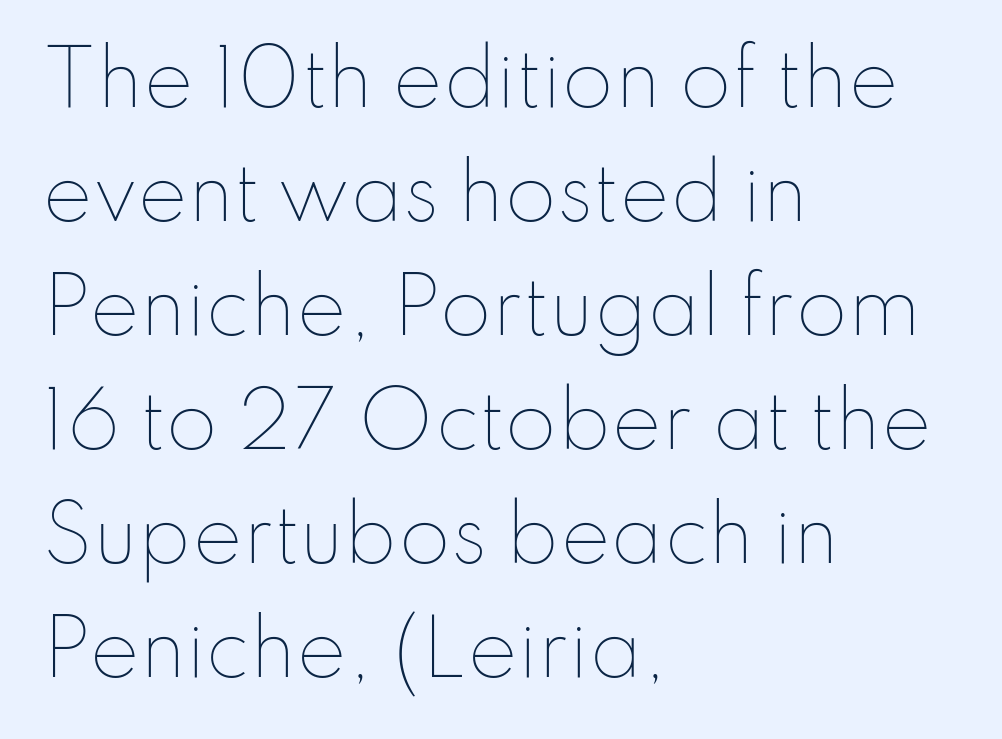
The image shows 75 px thin type, upright; set left-aligned, normal line spacing (1.52x), normal letter spacing, not underlined; low stroke contrast and a small x-height.
